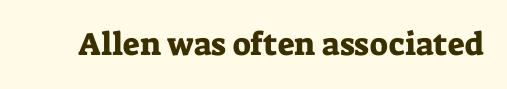
{"serif": "yes", "italic": "no", "width": "normal", "stroke_contrast": "low", "x_height": "medium", "monospaced": "no", "underline": "no", "letter_spacing": "normal", "letter_spacing_em": 0.0, "glyph_px": 32}
